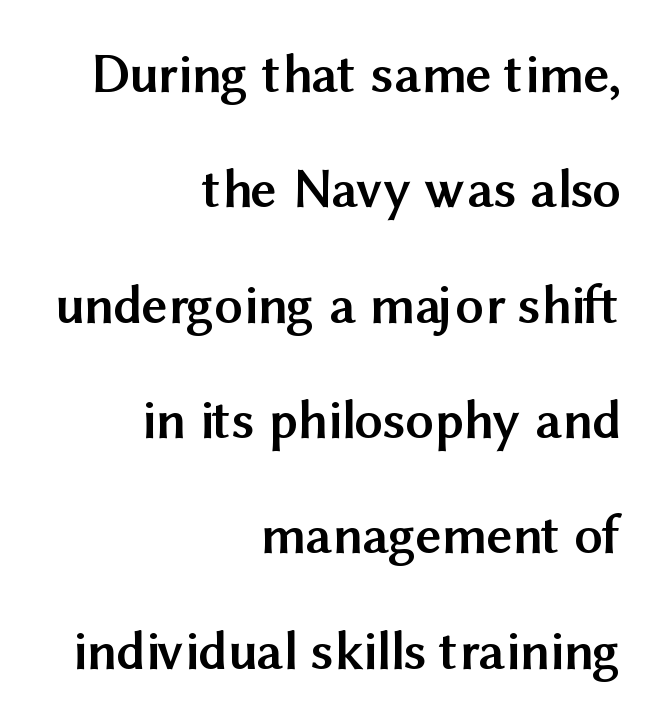
The image shows 56 px semibold sans-serif type, upright; set right-aligned, loose line spacing (2.06x), normal letter spacing, not underlined; medium stroke contrast and a medium x-height.
